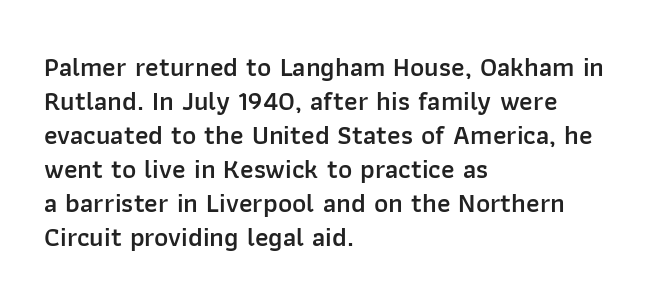
Q: Is the text bold? A: Semi-bold.
Q: Is the text italic (slanted)? A: No, it is upright.
Q: Is the text underlined? A: No.
Q: How is the paragraph aligned? A: Left-aligned.
Q: Is the spacing between letters normal or unusually wide? A: Normal.
Q: Is the spacing between lines tight, normal or loose? A: Normal.
